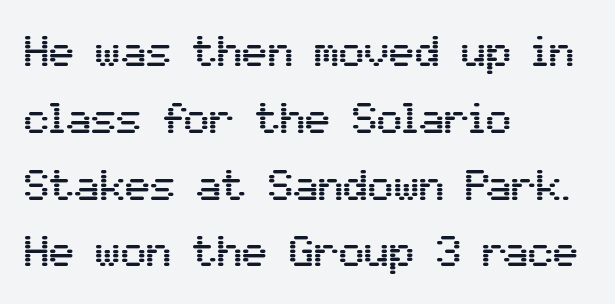
{"serif": "no", "italic": "no", "width": "normal", "stroke_contrast": "medium", "x_height": "medium", "monospaced": "no", "underline": "no", "align": "left", "line_spacing": "normal", "line_spacing_ratio": 1.59, "letter_spacing": "normal", "letter_spacing_em": 0.0, "glyph_px": 42}
